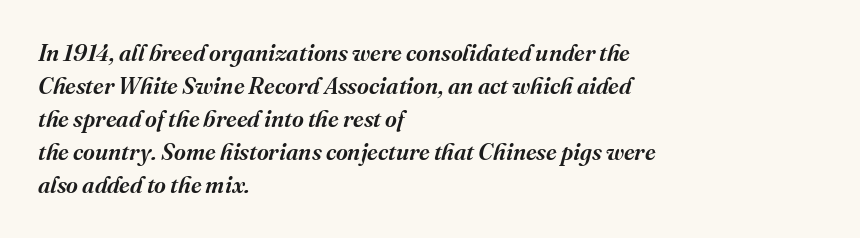
{"italic": "yes", "lean": "right", "slant_degrees": 16, "underline": "no", "align": "left", "line_spacing": "normal", "line_spacing_ratio": 1.44, "letter_spacing": "normal", "letter_spacing_em": 0.0, "glyph_px": 23}
